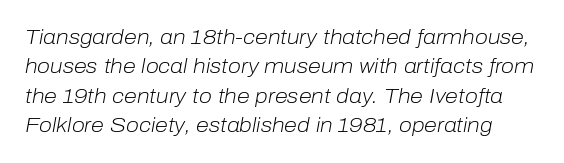
Q: Is the text bold? A: No.
Q: Is the text italic (slanted)? A: Yes, it leans right by about 10 degrees.
Q: Is the text underlined? A: No.
Q: Is the spacing between letters normal or unusually wide? A: Normal.
Q: Is the spacing between lines tight, normal or loose? A: Normal.
